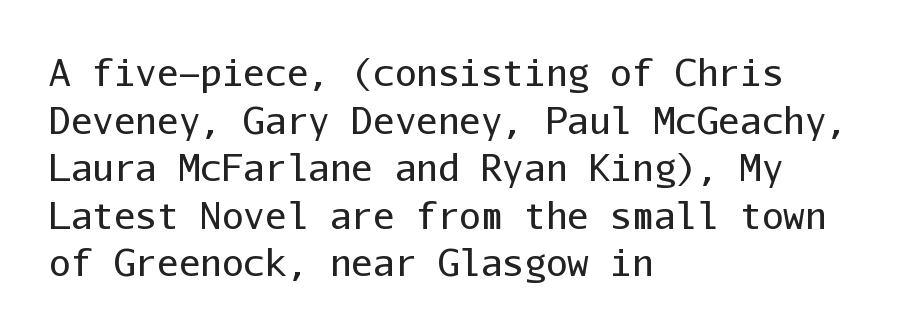
{"serif": "no", "italic": "no", "bold": "no", "weight": "regular", "width": "normal", "stroke_contrast": "low", "x_height": "medium", "monospaced": "yes", "underline": "no", "align": "left", "line_spacing": "normal", "line_spacing_ratio": 1.32, "letter_spacing": "normal", "letter_spacing_em": 0.0, "glyph_px": 36}
